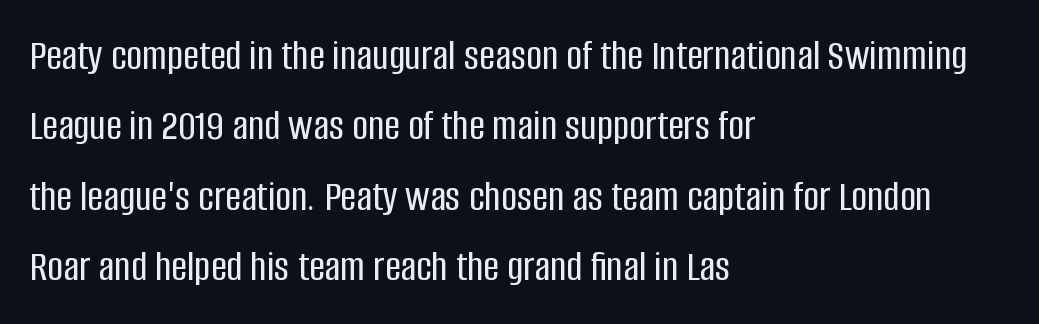
Q: Is the text italic (slanted)? A: No, it is upright.
Q: Is the typeface a serif or a sans-serif typeface? A: Sans-serif.
Q: Is the text underlined? A: No.
Q: How is the paragraph aligned? A: Left-aligned.
Q: Is the spacing between letters normal or unusually wide? A: Normal.
Q: Is the spacing between lines tight, normal or loose? A: Normal.
Q: Width (condensed, normal, or wide)? A: Condensed.
Q: Stroke contrast? A: Low.
Q: x-height? A: Large.
Q: Monospaced? A: No.
